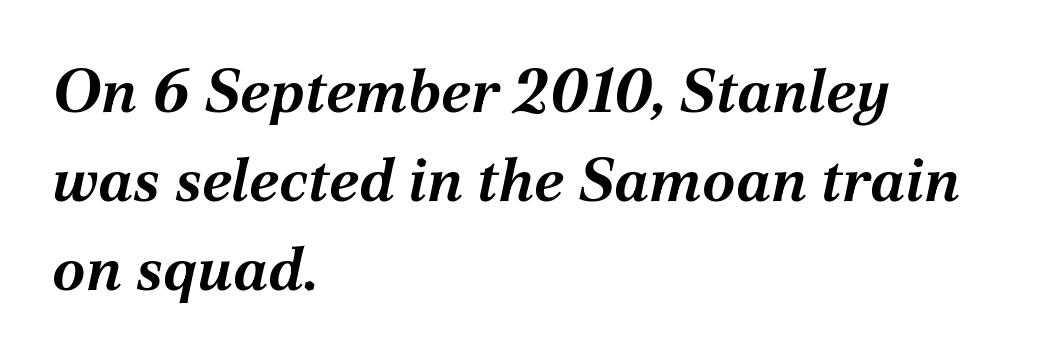
One glance says typical: line gaps are just what's usual. Each line starts at the same left margin while the right side varies. Proportional: the letters do not fall into vertical columns. What stands out about the letter spacing? Nothing — it is the standard amount.
